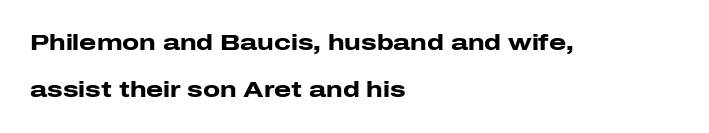
Bare-footed words on every line. The paragraph has a hard left edge and a soft right edge. Strokes here are thick enough to call this a true bold. There is no visible air inserted between adjacent glyphs.
